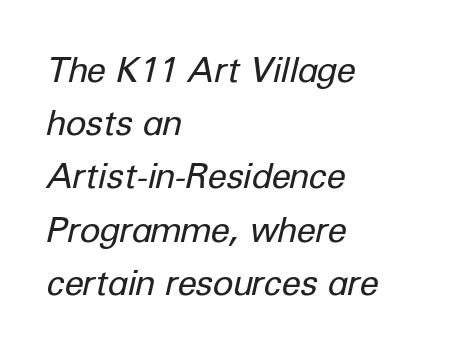
This sample has the flowing, uneven cadence of proportional lettering. Honestly, the row spacing looks completely unremarkable. The typography opts for an oblique posture over an upright one. The space directly below the letters is spotless. This reads as an unemphasized weight, regular at the heaviest. Teacher's note: observe the even left margin — that is flush-left alignment.
